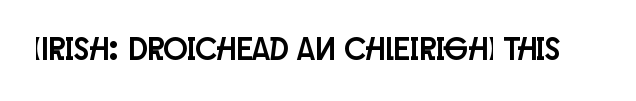
{"serif": "no", "italic": "no", "width": "condensed", "stroke_contrast": "low", "x_height": "large", "monospaced": "no", "underline": "no", "letter_spacing": "normal", "letter_spacing_em": 0.0, "glyph_px": 32}
